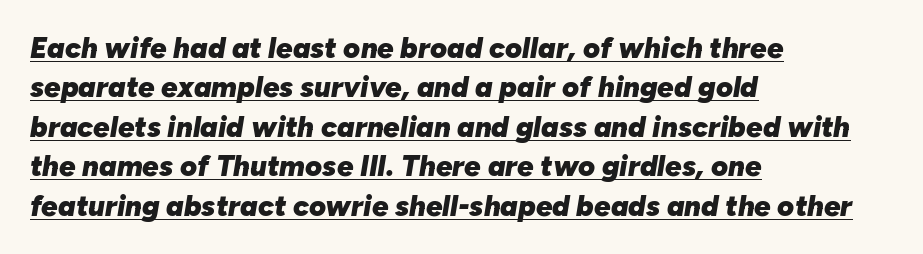
The image shows 29 px heavy type, italic (leaning right); set left-aligned, normal line spacing (1.36x), normal letter spacing, underlined; low stroke contrast and a medium x-height.
